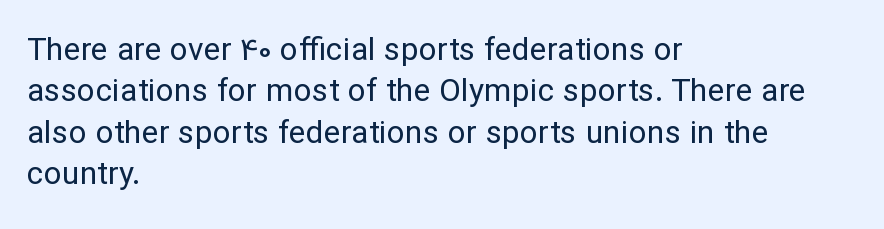
If you drew a ruler down the left edge, every line would touch it. Summary of weight: not heavy and not bold. The space beneath each line is pristine and unruled. Think of a printed novel: that variable character pitch is what you see here. Interline gaps are of average width in this sample.
